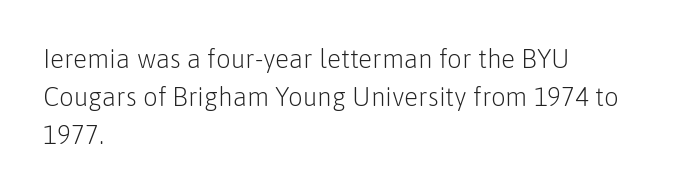
The vertical gap from one line to the next is medium. Quick note: underline off. The characters are drawn with everyday or finer stroke widths. A typesetter would mark this as roman, not italic. Caption: multi-line text, flush left, ragged right.
